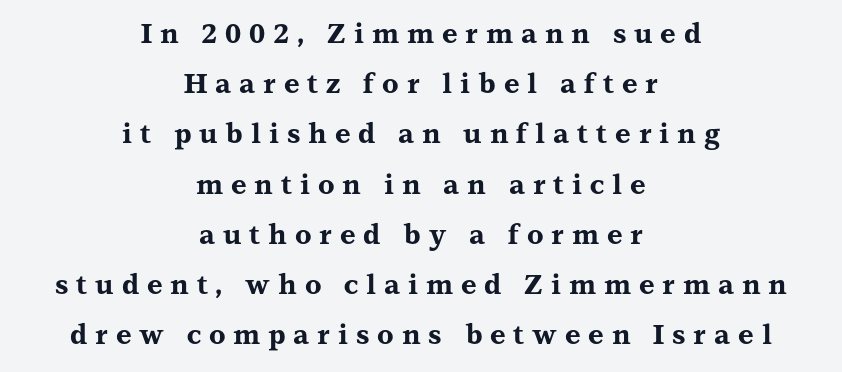
{"italic": "no", "bold": "yes", "underline": "no", "align": "center", "line_spacing_ratio": 1.86, "letter_spacing": "wide", "letter_spacing_em": 0.29, "glyph_px": 27}
